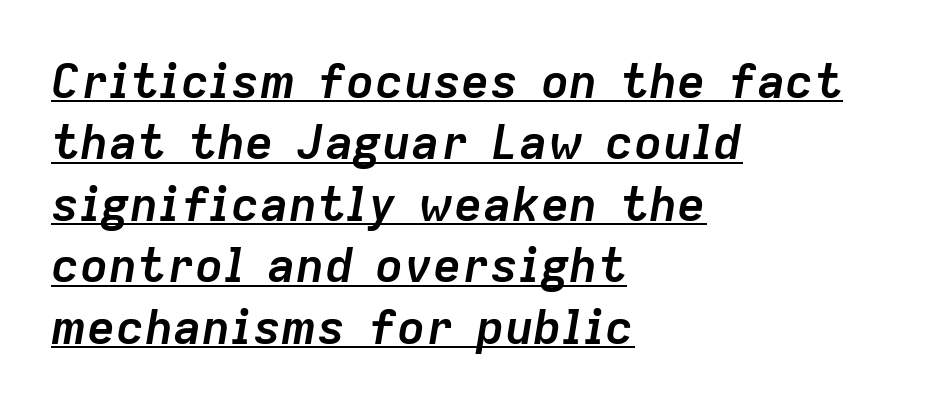
{"italic": "yes", "lean": "right", "slant_degrees": 9, "bold": "yes", "weight": "semibold", "width": "normal", "stroke_contrast": "low", "x_height": "medium", "monospaced": "no", "underline": "yes", "align": "left", "line_spacing": "normal", "line_spacing_ratio": 1.28, "letter_spacing": "normal", "letter_spacing_em": 0.0, "glyph_px": 48}
